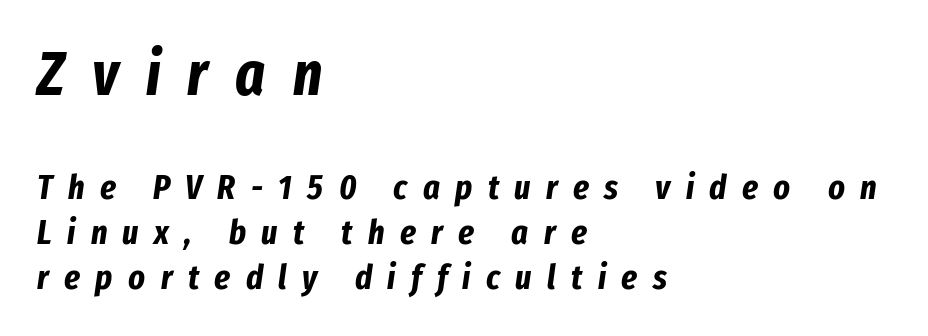
{"italic": "yes", "lean": "right", "slant_degrees": 8, "bold": "yes", "weight": "bold", "width": "condensed", "stroke_contrast": "low", "x_height": "medium", "monospaced": "no", "underline": "no", "align": "left", "line_spacing": "normal", "line_spacing_ratio": 1.28, "letter_spacing": "wide", "letter_spacing_em": 0.44, "larger_block": "first", "size_ratio": 1.77, "glyph_px": 62}
